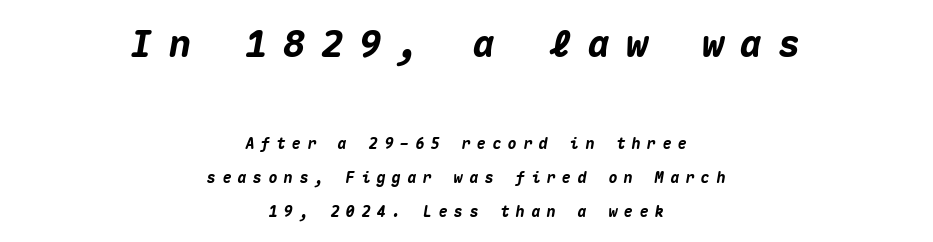
The image shows 37 px heavy type, italic (leaning right), monospaced; set centered, loose line spacing (2.28x), unusually wide letter spacing (+0.43 em), not underlined; the first (top) block is 2.47x larger; medium stroke contrast and a medium x-height.
